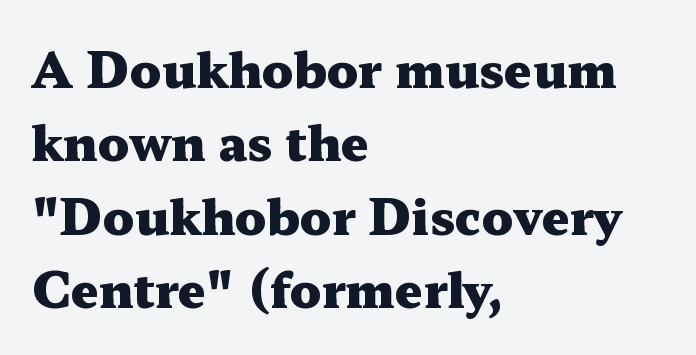
Q: Is the text bold? A: Yes.
Q: Is the text italic (slanted)? A: No, it is upright.
Q: Is the typeface a serif or a sans-serif typeface? A: Serif.
Q: Is the text underlined? A: No.
Q: How is the paragraph aligned? A: Left-aligned.
Q: Is the spacing between letters normal or unusually wide? A: Normal.
Q: Is the spacing between lines tight, normal or loose? A: Normal.
Q: Width (condensed, normal, or wide)? A: Wide.
Q: Stroke contrast? A: Medium.
Q: x-height? A: Medium.
Q: Monospaced? A: No.
